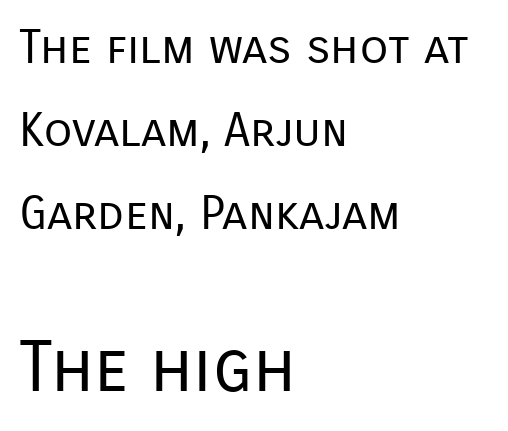
Note: no serifs on the glyphs. Unmarked baselines from the first word to the last. The type sits square on the baseline with zero lean. The typeface has the unassuming heft of standard copy or less. A typesetter would call this zero additional tracking.
